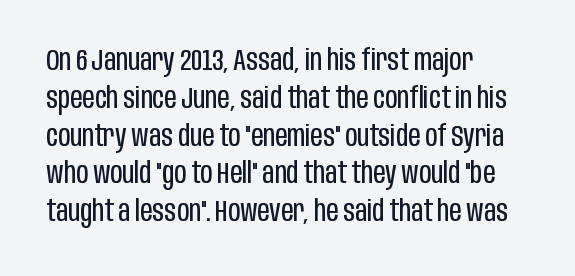
{"serif": "no", "italic": "no", "bold": "no", "weight": "regular", "width": "condensed", "stroke_contrast": "low", "x_height": "large", "monospaced": "no", "underline": "no", "align": "left", "line_spacing": "normal", "line_spacing_ratio": 1.26, "letter_spacing": "normal", "letter_spacing_em": 0.0, "glyph_px": 30}
